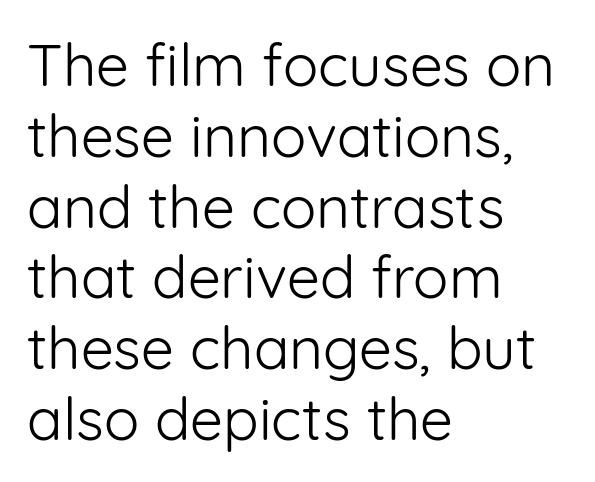
The image shows 59 px light sans-serif type, upright; set left-aligned, line spacing 1.2x, normal letter spacing, not underlined; low stroke contrast and a medium x-height.
